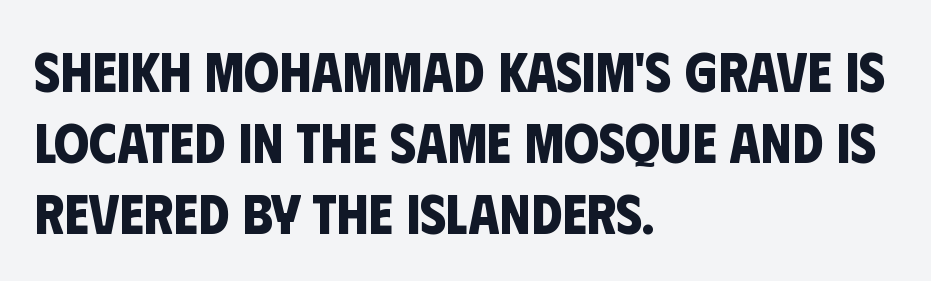
The image shows 56 px bold, condensed sans-serif type; set left-aligned, normal line spacing (1.27x), normal letter spacing, not underlined; low stroke contrast and a large x-height.
